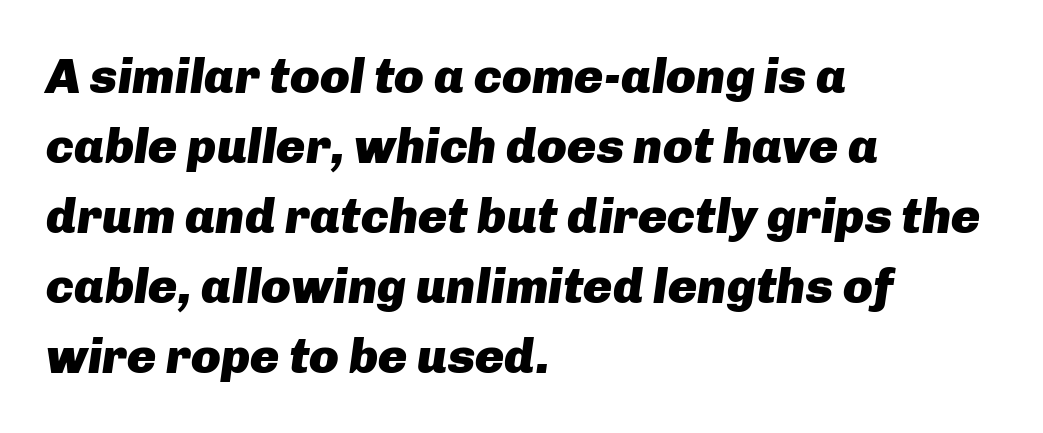
The image shows 49 px heavy type, italic (leaning right); set left-aligned, normal line spacing (1.43x), normal letter spacing, not underlined; low stroke contrast and a medium x-height.
